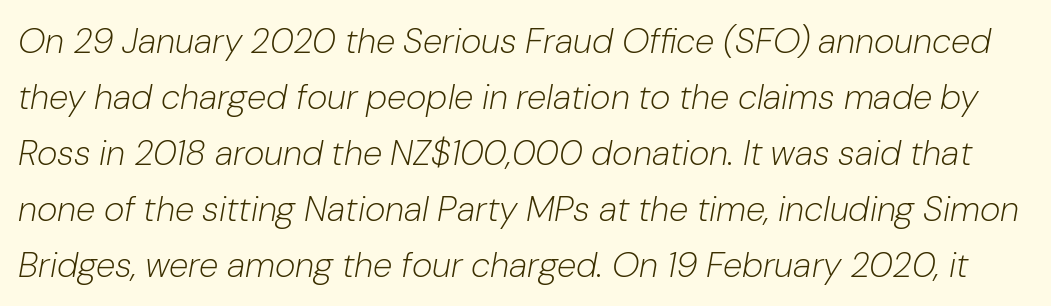
The image shows 35 px light type, italic (leaning right); set normal line spacing (1.6x), normal letter spacing, not underlined; low stroke contrast and a medium x-height.
